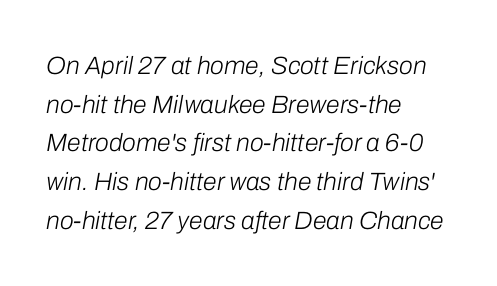
The image shows 25 px text type, italic (leaning right); set left-aligned, normal line spacing (1.55x), normal letter spacing, not underlined.
